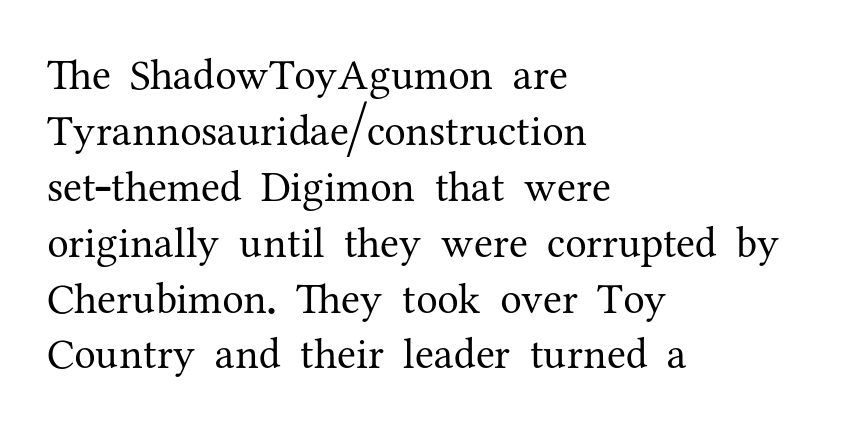
The image shows 43 px regular-weight serif type, upright; set left-aligned, normal line spacing (1.3x), normal letter spacing, not underlined; medium stroke contrast and a medium x-height.
